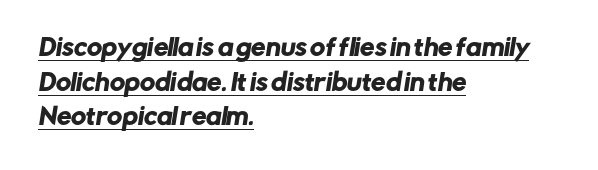
The image shows 23 px text type; set left-aligned, normal line spacing (1.51x), normal letter spacing, underlined.
